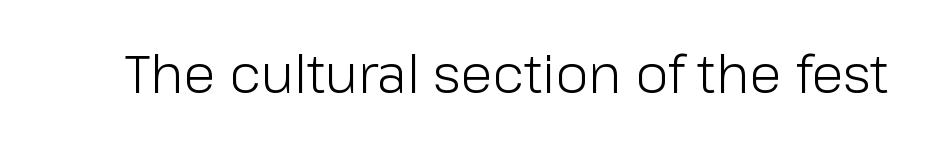
Varying glyph widths throughout — classic text-font behaviour. This sample uses a sans-serif face. Heaviness? Minimal to ordinary, like unemphasized prose. The foot of each line stays bare and open. The gaps between neighbouring characters are ordinary and unremarkable.
